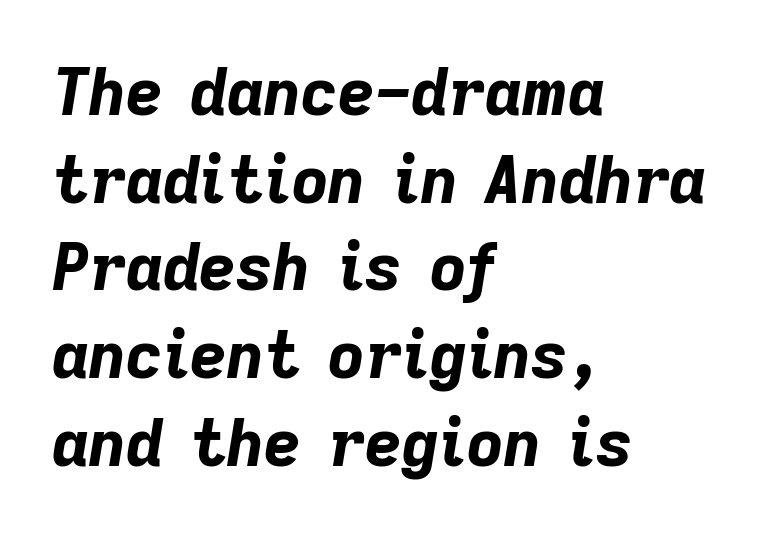
{"italic": "yes", "lean": "right", "slant_degrees": 9, "bold": "yes", "weight": "bold", "width": "normal", "stroke_contrast": "low", "x_height": "medium", "monospaced": "no", "underline": "no", "align": "left", "line_spacing": "normal", "line_spacing_ratio": 1.37, "letter_spacing": "normal", "letter_spacing_em": 0.0, "glyph_px": 64}
